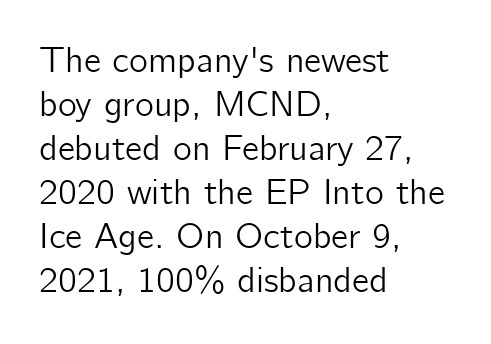
{"serif": "no", "italic": "no", "width": "normal", "stroke_contrast": "low", "x_height": "medium", "monospaced": "no", "underline": "no", "align": "left", "line_spacing_ratio": 1.22, "letter_spacing": "normal", "letter_spacing_em": 0.0, "glyph_px": 36}
